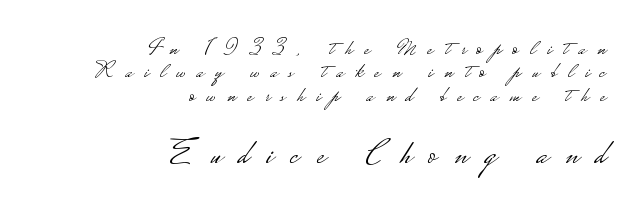
Q: Is the text bold? A: No.
Q: Is the text italic (slanted)? A: Yes.
Q: Is the typeface a serif or a sans-serif typeface? A: Sans-serif.
Q: Is the text underlined? A: No.
Q: How is the paragraph aligned? A: Right-aligned.
Q: Is the spacing between letters normal or unusually wide? A: Unusually wide.
Q: Is the spacing between lines tight, normal or loose? A: Tight.
Q: Which block of text is set in a larger size, the first (top) or the second (bottom)? A: The second (bottom) one.
Q: Width (condensed, normal, or wide)? A: Wide.
Q: Stroke contrast? A: Low.
Q: Monospaced? A: No.
